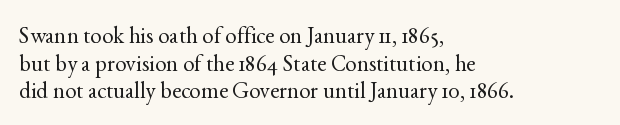
{"italic": "no", "bold": "no", "underline": "no", "align": "left", "line_spacing_ratio": 1.2, "letter_spacing": "normal", "letter_spacing_em": 0.0, "glyph_px": 23}
